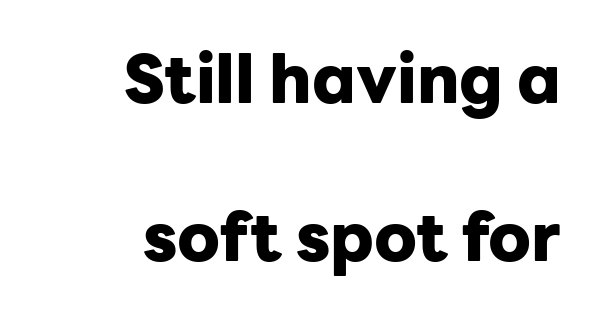
The passage shown is emphatically bold. No extra tracking has been applied to these lines. Lines of text with bare space underneath. These lines stand farther apart than default settings would place them. Grotesque or geometric, the face here clearly has no serifs.
